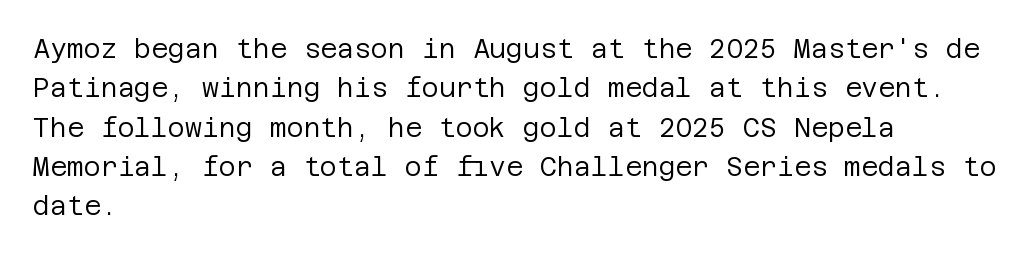
Q: Is the text bold? A: No.
Q: Is the text italic (slanted)? A: No, it is upright.
Q: Is the text underlined? A: No.
Q: How is the paragraph aligned? A: Left-aligned.
Q: Is the spacing between letters normal or unusually wide? A: Normal.
Q: Is the spacing between lines tight, normal or loose? A: Normal.
